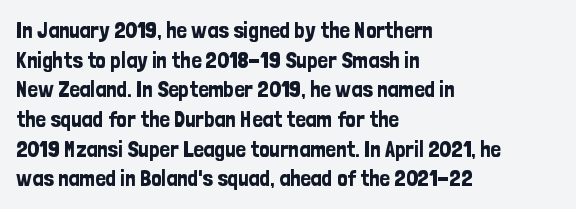
{"italic": "no", "underline": "no", "align": "left", "line_spacing": "normal", "line_spacing_ratio": 1.29, "letter_spacing": "normal", "letter_spacing_em": 0.0, "glyph_px": 23}
